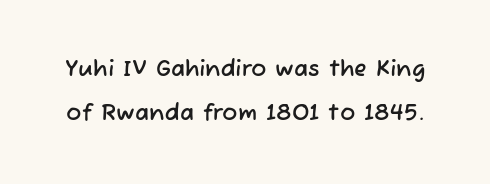
The image shows 23 px text type; set loose line spacing (1.9x), normal letter spacing, not underlined.
